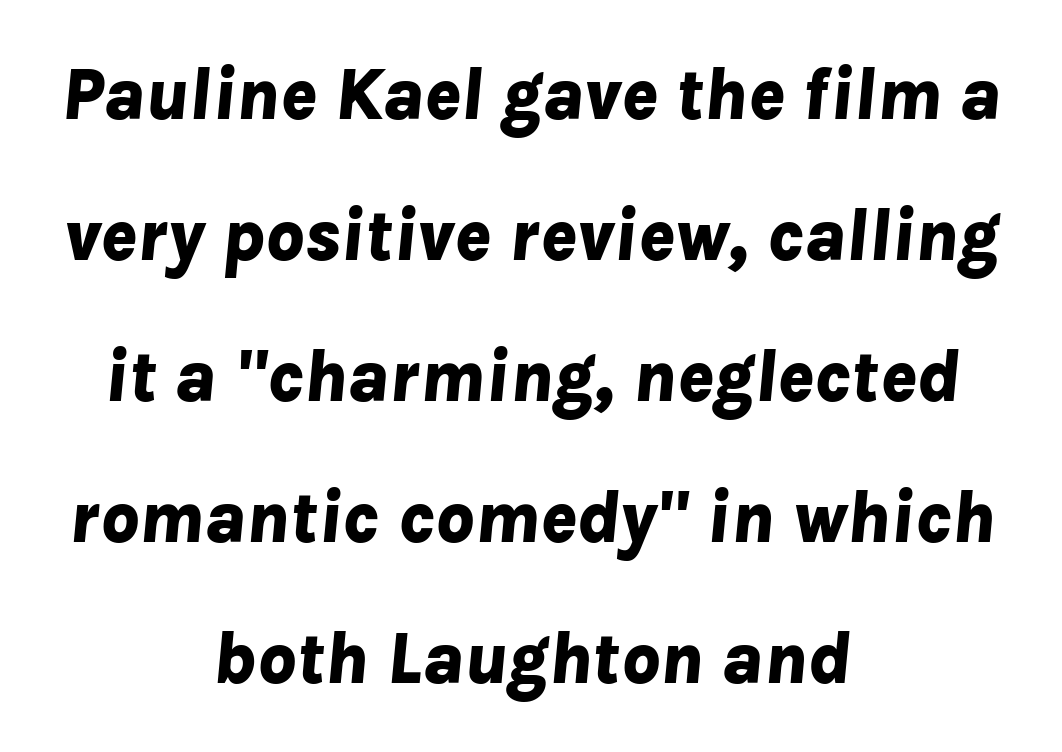
Q: Is the text bold? A: Yes.
Q: Is the text italic (slanted)? A: Yes, it leans right by about 8 degrees.
Q: Is the text underlined? A: No.
Q: How is the paragraph aligned? A: Centered.
Q: Is the spacing between letters normal or unusually wide? A: Normal.
Q: Width (condensed, normal, or wide)? A: Normal.
Q: Stroke contrast? A: Low.
Q: x-height? A: Medium.
Q: Monospaced? A: No.
